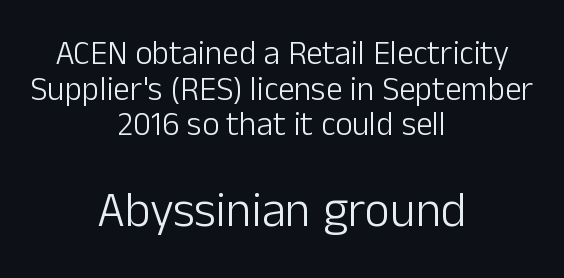
The image shows 49 px light sans-serif type, upright; set centered, tight line spacing (1.08x), normal letter spacing, not underlined; the second (bottom) block is 1.48x larger; low stroke contrast and a medium x-height.
